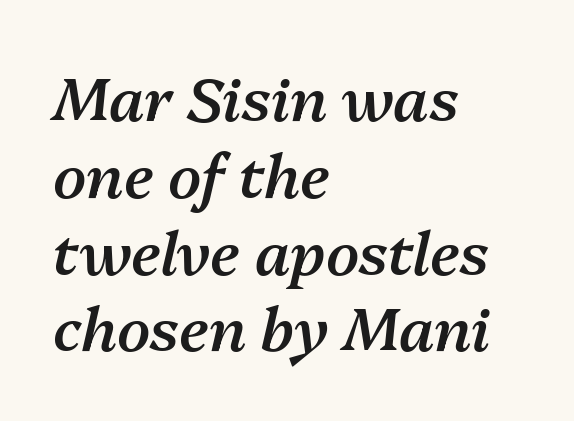
Q: Is the text bold? A: Semi-bold.
Q: Is the text italic (slanted)? A: Yes, it leans right by about 13 degrees.
Q: Is the text underlined? A: No.
Q: How is the paragraph aligned? A: Left-aligned.
Q: Is the spacing between letters normal or unusually wide? A: Normal.
Q: Is the spacing between lines tight, normal or loose? A: Normal.
Q: Width (condensed, normal, or wide)? A: Normal.
Q: Stroke contrast? A: Medium.
Q: x-height? A: Medium.
Q: Monospaced? A: No.
